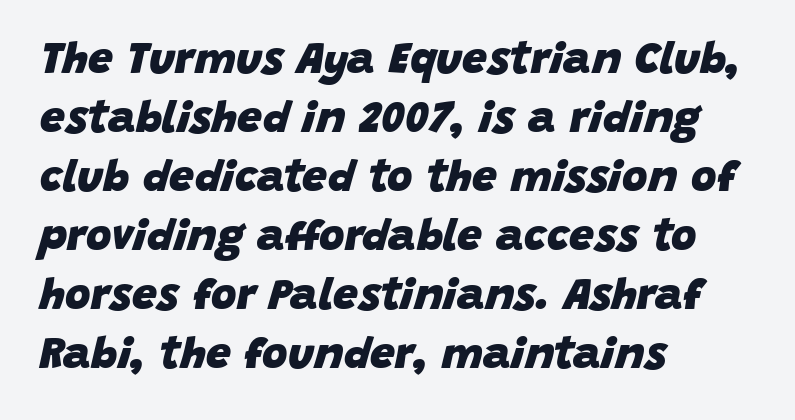
Q: Is the text bold? A: Yes.
Q: Is the text italic (slanted)? A: Yes, it leans right by about 15 degrees.
Q: Is the text underlined? A: No.
Q: How is the paragraph aligned? A: Left-aligned.
Q: Is the spacing between letters normal or unusually wide? A: Normal.
Q: Is the spacing between lines tight, normal or loose? A: Normal.
Q: Width (condensed, normal, or wide)? A: Normal.
Q: Stroke contrast? A: Low.
Q: x-height? A: Large.
Q: Monospaced? A: No.
